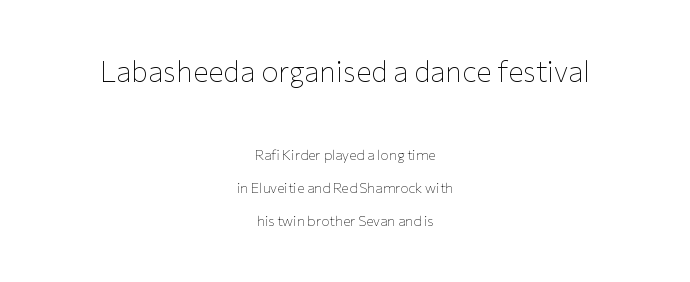
Q: Is the text bold? A: No.
Q: Is the text italic (slanted)? A: No, it is upright.
Q: Is the typeface a serif or a sans-serif typeface? A: Sans-serif.
Q: Is the text underlined? A: No.
Q: How is the paragraph aligned? A: Centered.
Q: Is the spacing between letters normal or unusually wide? A: Normal.
Q: Is the spacing between lines tight, normal or loose? A: Loose.
Q: Which block of text is set in a larger size, the first (top) or the second (bottom)? A: The first (top) one.
Q: Width (condensed, normal, or wide)? A: Normal.
Q: Stroke contrast? A: Low.
Q: x-height? A: Medium.
Q: Monospaced? A: No.
